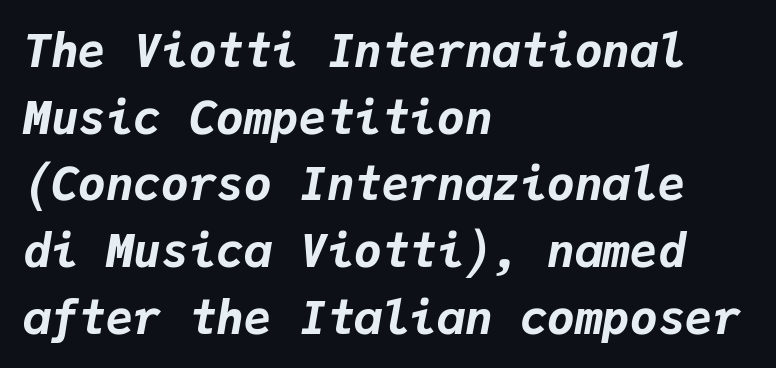
{"italic": "yes", "lean": "right", "slant_degrees": 9, "bold": "yes", "weight": "bold", "width": "normal", "stroke_contrast": "low", "x_height": "medium", "monospaced": "yes", "underline": "no", "align": "left", "line_spacing": "normal", "line_spacing_ratio": 1.45, "letter_spacing": "normal", "letter_spacing_em": 0.0, "glyph_px": 46}
